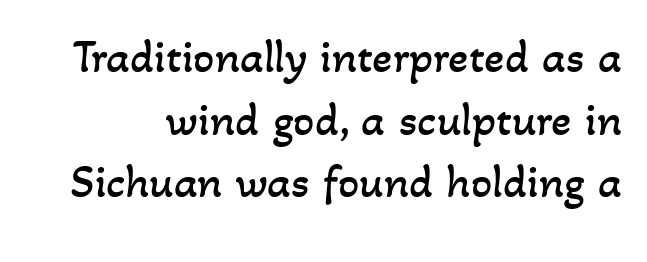
{"bold": "no", "weight": "regular", "width": "normal", "stroke_contrast": "low", "x_height": "small", "monospaced": "no", "underline": "no", "line_spacing": "normal", "line_spacing_ratio": 1.33, "letter_spacing": "normal", "letter_spacing_em": 0.0, "glyph_px": 47}
